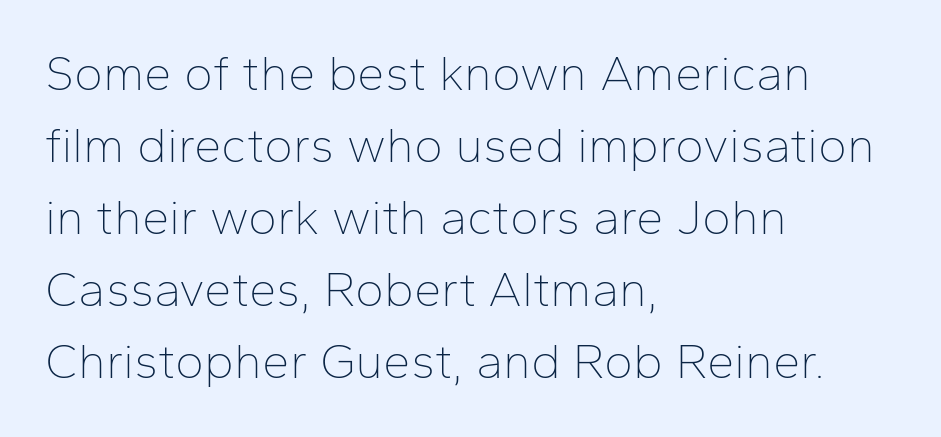
The image shows 49 px thin sans-serif type, upright; set left-aligned, normal line spacing (1.47x), normal letter spacing, not underlined; low stroke contrast and a medium x-height.
